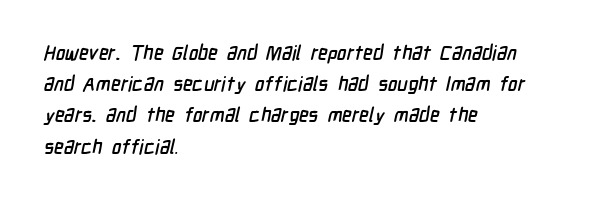
The image shows 20 px text type; set left-aligned, normal line spacing (1.56x), normal letter spacing, not underlined.
